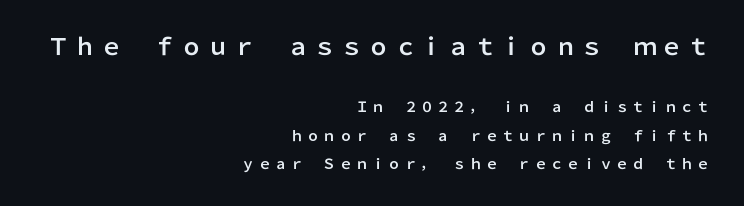
The leading is generous, giving the passage an open texture. Size hierarchy here favors the leading block over the trailing one. Where is the straight margin? On the right. Underlining? Definitely not there. Every character sits straight up, as roman type does.
